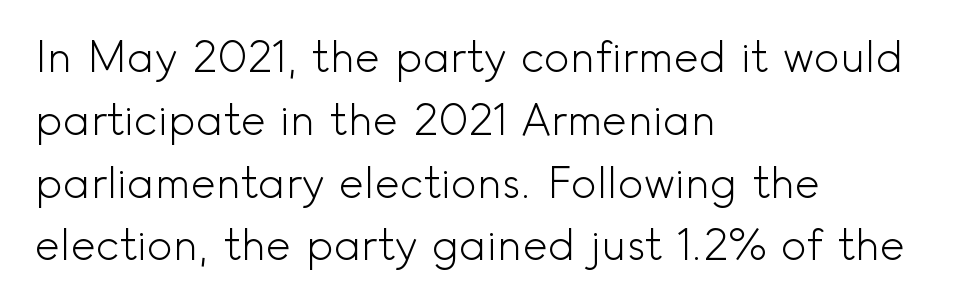
{"serif": "no", "italic": "no", "bold": "no", "weight": "light", "width": "normal", "x_height": "small", "monospaced": "no", "underline": "no", "align": "left", "line_spacing": "normal", "line_spacing_ratio": 1.46, "letter_spacing": "normal", "letter_spacing_em": 0.0, "glyph_px": 43}
